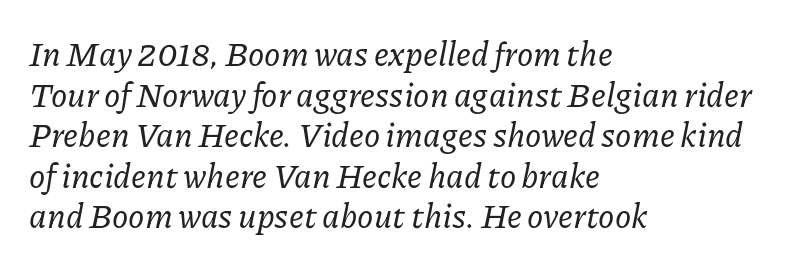
The image shows 33 px serif type, italic (leaning right); set left-aligned, line spacing 1.23x, normal letter spacing, not underlined; low stroke contrast and a medium x-height.
